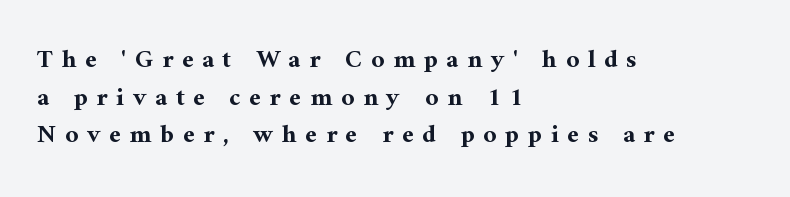
{"italic": "no", "bold": "yes", "underline": "no", "align": "left", "line_spacing": "normal", "line_spacing_ratio": 1.45, "letter_spacing": "wide", "letter_spacing_em": 0.33, "glyph_px": 26}
